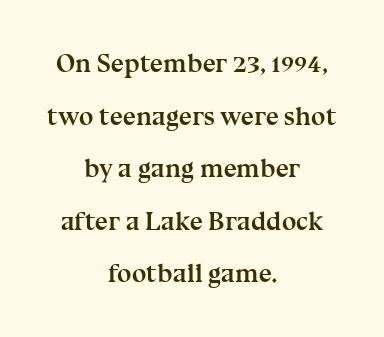
{"italic": "no", "bold": "yes", "underline": "no", "align": "center", "line_spacing": "loose", "line_spacing_ratio": 2.02, "letter_spacing": "normal", "letter_spacing_em": 0.0, "glyph_px": 26}
